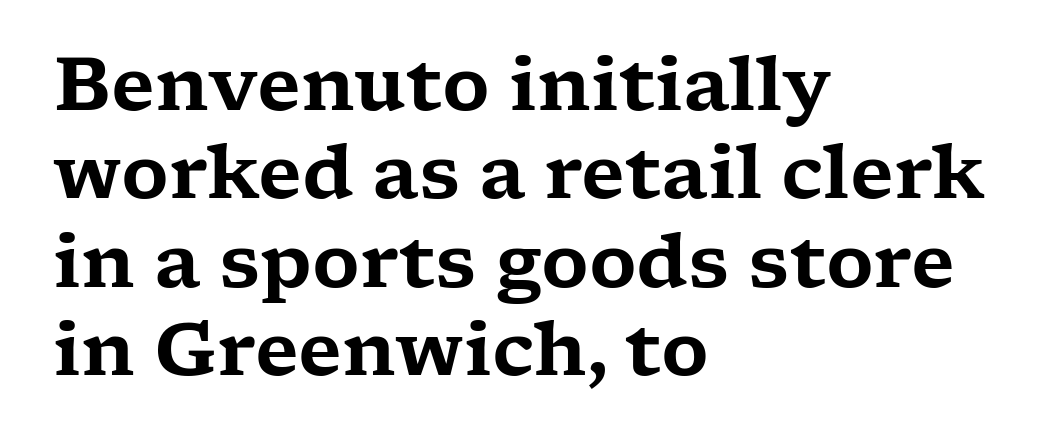
{"serif": "yes", "italic": "no", "width": "wide", "stroke_contrast": "low", "x_height": "medium", "monospaced": "no", "underline": "no", "align": "left", "line_spacing_ratio": 1.21, "letter_spacing": "normal", "letter_spacing_em": 0.0, "glyph_px": 73}
